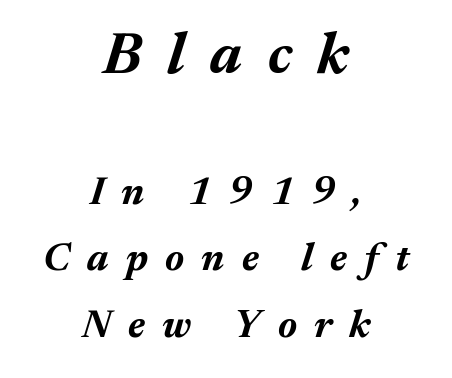
The image shows 58 px bold type, italic (leaning right); set centered, normal line spacing (1.7x), unusually wide letter spacing (+0.44 em), not underlined; the first (top) block is 1.49x larger; medium stroke contrast and a medium x-height.
